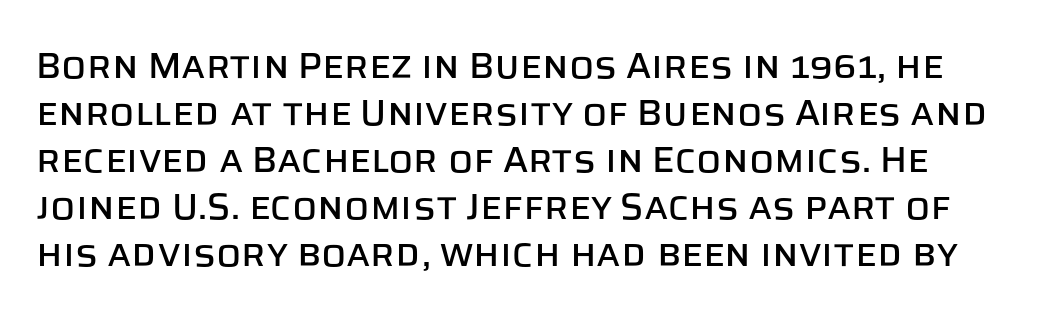
Spacing verdict: proportional, widths tailored to each character. In terms of letterspacing, this is plain default setting. Vertical spacing — default. Each letter's strokes conclude bluntly, with no projecting serifs.
